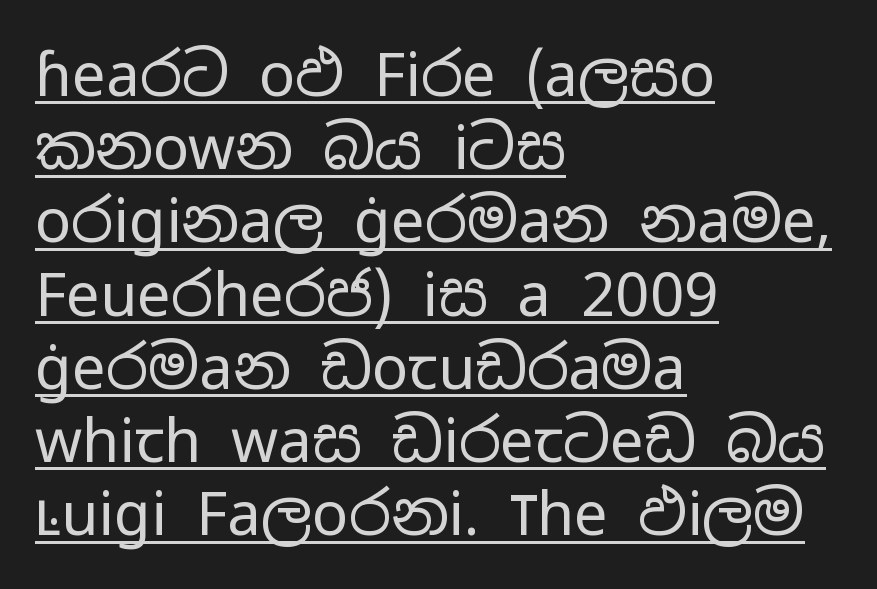
This sample carries an underscore along the baseline area. Characters remain perfectly vertical along every line. The text block is weighted toward the left margin, trailing off unevenly rightward. The characters display no serif detailing; their extremities are plain. Varying glyph widths throughout — classic text-font behaviour.
